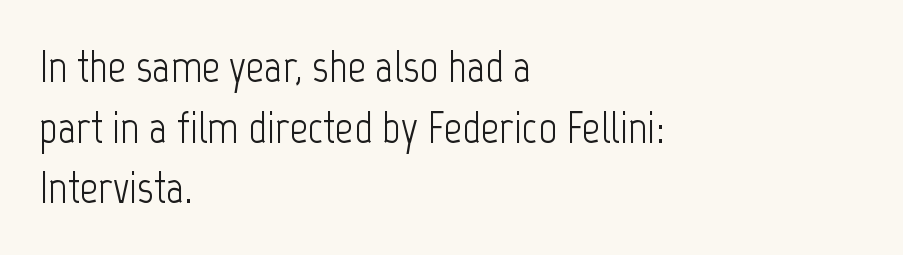
{"serif": "no", "italic": "no", "bold": "no", "weight": "light", "width": "condensed", "stroke_contrast": "low", "x_height": "medium", "monospaced": "no", "underline": "no", "align": "left", "line_spacing": "normal", "line_spacing_ratio": 1.35, "letter_spacing": "normal", "letter_spacing_em": 0.0, "glyph_px": 45}
